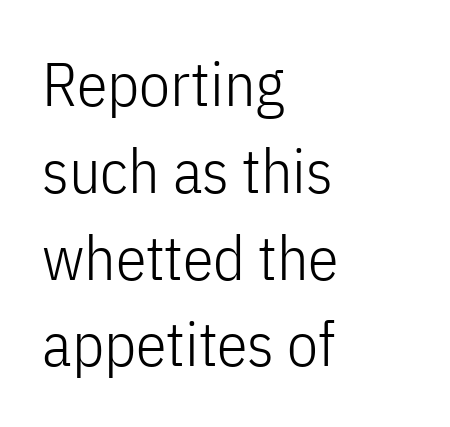
The image shows 62 px light, condensed sans-serif type, upright; set left-aligned, normal line spacing (1.4x), normal letter spacing, not underlined; low stroke contrast and a medium x-height.
